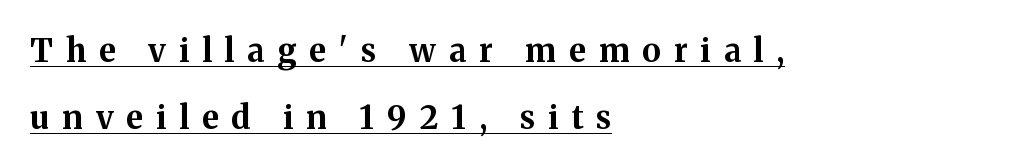
Q: Is the text bold? A: Yes.
Q: Is the text italic (slanted)? A: No, it is upright.
Q: Is the typeface a serif or a sans-serif typeface? A: Serif.
Q: Is the text underlined? A: Yes.
Q: How is the paragraph aligned? A: Left-aligned.
Q: Is the spacing between letters normal or unusually wide? A: Unusually wide.
Q: Is the spacing between lines tight, normal or loose? A: Loose.
Q: Width (condensed, normal, or wide)? A: Normal.
Q: Stroke contrast? A: Medium.
Q: x-height? A: Medium.
Q: Monospaced? A: No.
